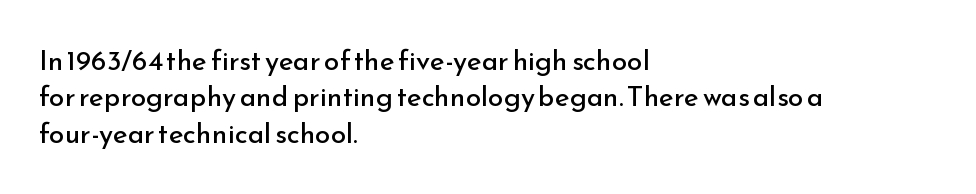
Q: Is the text bold? A: No.
Q: Is the text italic (slanted)? A: No, it is upright.
Q: Is the typeface a serif or a sans-serif typeface? A: Sans-serif.
Q: Is the text underlined? A: No.
Q: How is the paragraph aligned? A: Left-aligned.
Q: Is the spacing between letters normal or unusually wide? A: Normal.
Q: Is the spacing between lines tight, normal or loose? A: Normal.
Q: Width (condensed, normal, or wide)? A: Normal.
Q: Stroke contrast? A: Low.
Q: x-height? A: Small.
Q: Monospaced? A: No.
